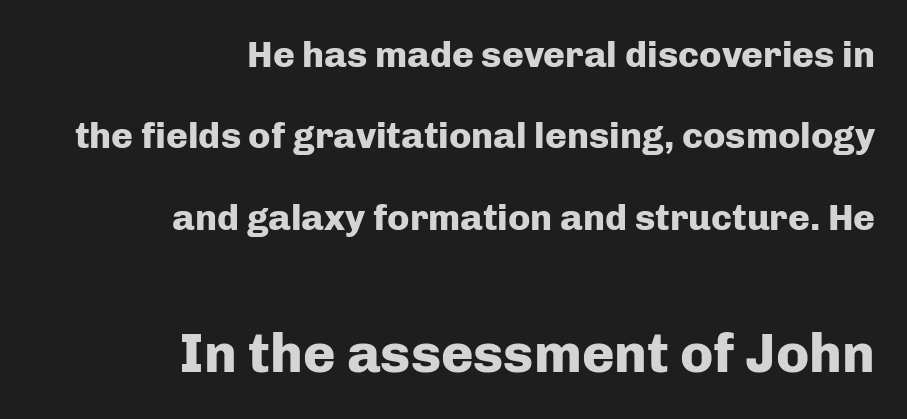
Reading down the block, your eye finds every line finishing at a fixed right position. Each row of text sits above clean, open space. Strong, thick strokes mark this as bold type. Nope, no serifs anywhere on these letters. This sample trades compactness for vertical openness between lines.
